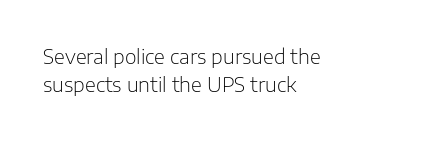
{"italic": "no", "bold": "no", "underline": "no", "align": "left", "line_spacing": "normal", "line_spacing_ratio": 1.41, "letter_spacing": "normal", "letter_spacing_em": 0.0, "glyph_px": 20}
